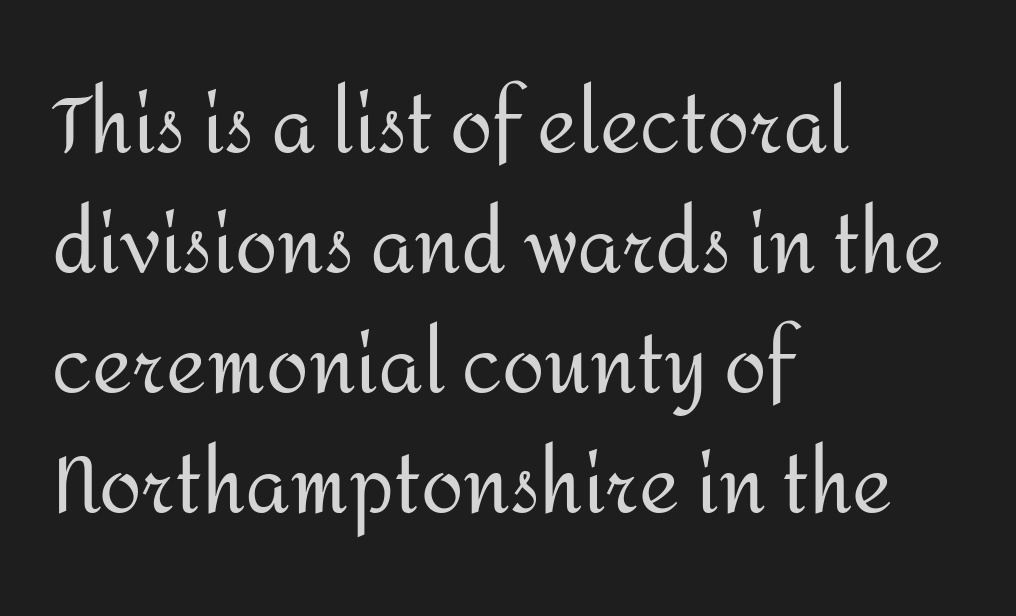
{"serif": "no", "italic": "no", "bold": "no", "weight": "regular", "width": "normal", "stroke_contrast": "medium", "x_height": "medium", "monospaced": "no", "underline": "no", "align": "left", "line_spacing": "normal", "line_spacing_ratio": 1.56, "letter_spacing": "normal", "letter_spacing_em": 0.0, "glyph_px": 77}
